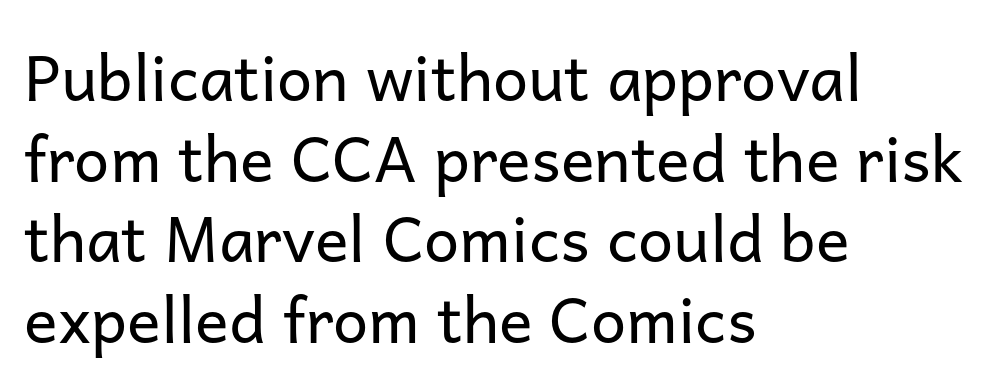
{"serif": "no", "italic": "no", "bold": "no", "weight": "regular", "width": "normal", "stroke_contrast": "low", "x_height": "medium", "monospaced": "no", "underline": "no", "align": "left", "line_spacing": "normal", "line_spacing_ratio": 1.28, "letter_spacing": "normal", "letter_spacing_em": 0.0, "glyph_px": 63}
